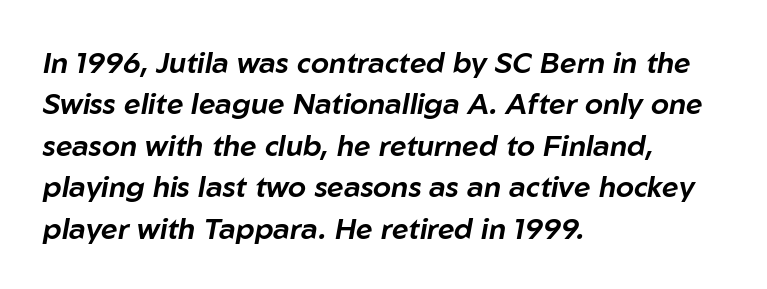
{"italic": "yes", "lean": "right", "slant_degrees": 10, "width": "normal", "stroke_contrast": "low", "x_height": "medium", "monospaced": "no", "underline": "no", "align": "left", "line_spacing": "normal", "line_spacing_ratio": 1.43, "letter_spacing": "normal", "letter_spacing_em": 0.0, "glyph_px": 29}
